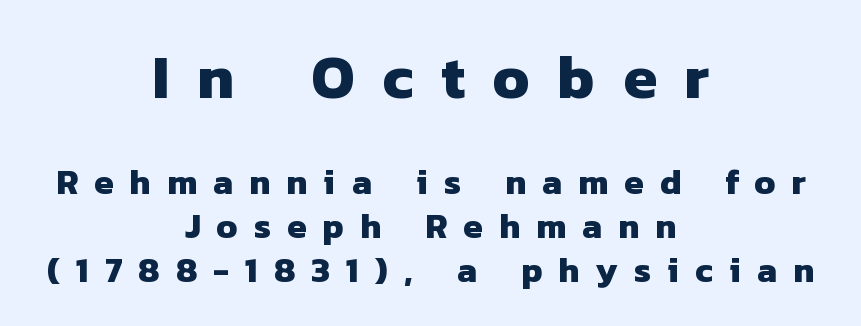
Q: Is the text bold? A: Yes.
Q: Is the typeface a serif or a sans-serif typeface? A: Sans-serif.
Q: Is the text underlined? A: No.
Q: How is the paragraph aligned? A: Centered.
Q: Is the spacing between letters normal or unusually wide? A: Unusually wide.
Q: Is the spacing between lines tight, normal or loose? A: Normal.
Q: Which block of text is set in a larger size, the first (top) or the second (bottom)? A: The first (top) one.
Q: Width (condensed, normal, or wide)? A: Normal.
Q: Stroke contrast? A: Low.
Q: x-height? A: Medium.
Q: Monospaced? A: No.
